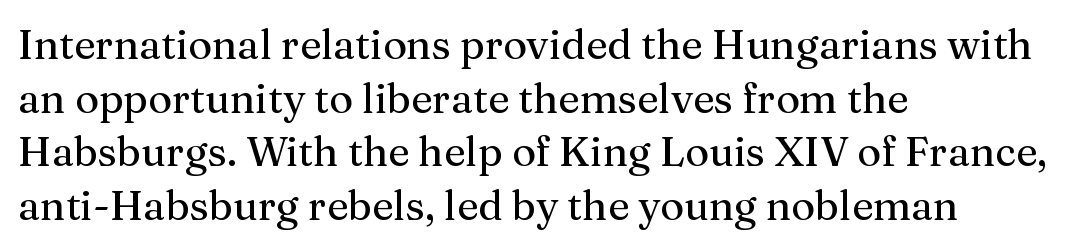
The image shows 41 px serif type, upright; set left-aligned, normal line spacing (1.31x), normal letter spacing, not underlined; medium stroke contrast and a medium x-height.
